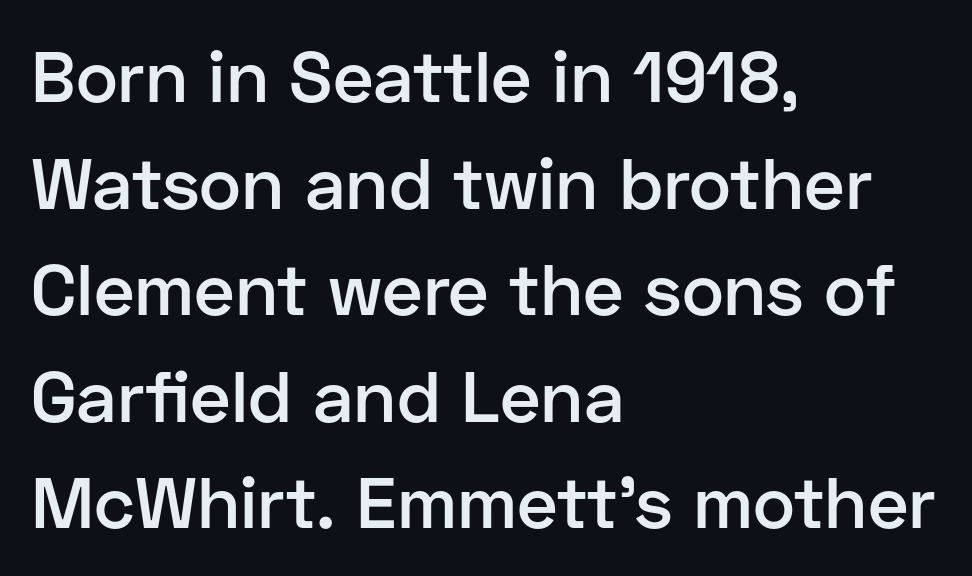
{"serif": "no", "italic": "no", "bold": "semi", "weight": "semibold", "width": "normal", "stroke_contrast": "low", "x_height": "medium", "monospaced": "no", "underline": "no", "align": "left", "line_spacing": "normal", "line_spacing_ratio": 1.48, "letter_spacing": "normal", "letter_spacing_em": 0.0, "glyph_px": 72}
